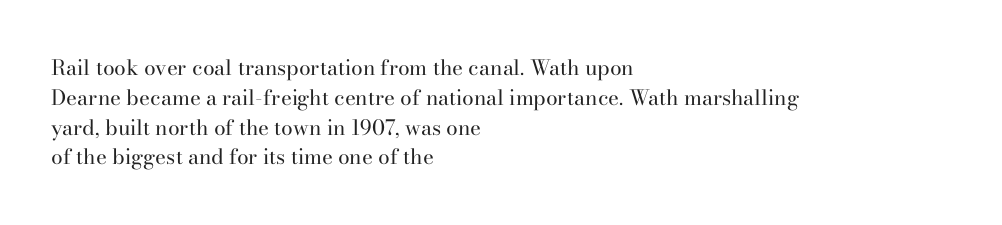
The image shows 21 px text type, upright; set left-aligned, normal line spacing (1.42x), normal letter spacing, not underlined.
